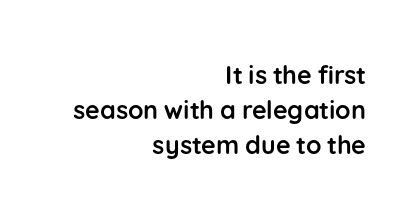
{"italic": "no", "bold": "yes", "underline": "no", "align": "right", "line_spacing": "normal", "line_spacing_ratio": 1.4, "letter_spacing": "normal", "letter_spacing_em": 0.0, "glyph_px": 25}
